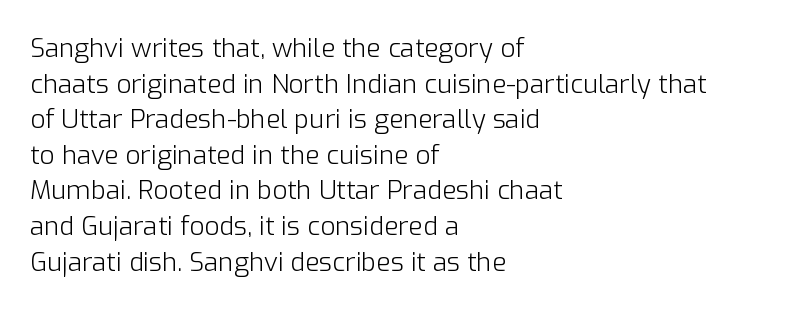
The line texture is even and compact thanks to regular tracking. Honestly, the row spacing looks completely unremarkable. Every row of glyphs begins at an identical x-position on the left. The letters stand straight up with perfectly vertical stems. Stroke thickness stays within the range of a standard reading face or lighter. Unmarked baselines from the first word to the last.
